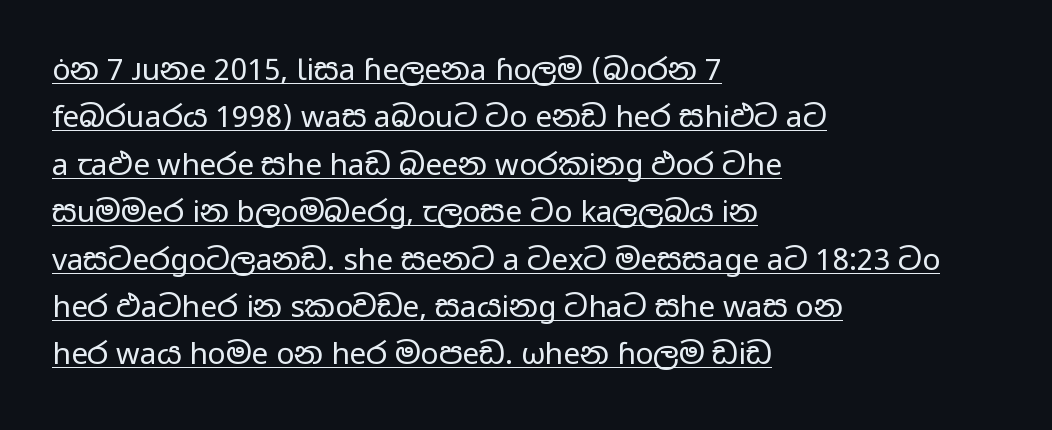
The image shows 30 px regular-weight, wide sans-serif type, upright; set left-aligned, normal line spacing (1.58x), normal letter spacing, underlined; low stroke contrast and a medium x-height.
